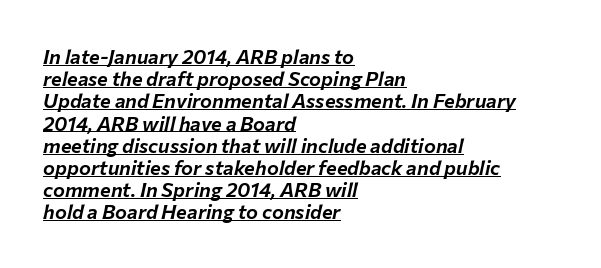
The image shows 20 px text type, italic (leaning right); set left-aligned, tight line spacing (1.11x), normal letter spacing, underlined.
